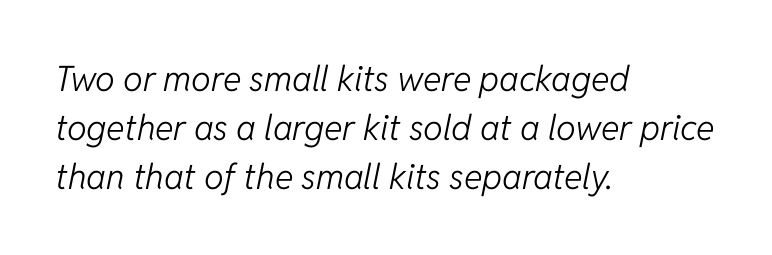
Standard letterfit; no display-style spreading of the glyphs. The compositor pushed each line to the left boundary. The passage shown is typed in a proportional face where columns would drift. The font sits on the lighter half of the weight spectrum, regular included. Vertical spacing — default. Observe the lean: these are italic letterforms.
